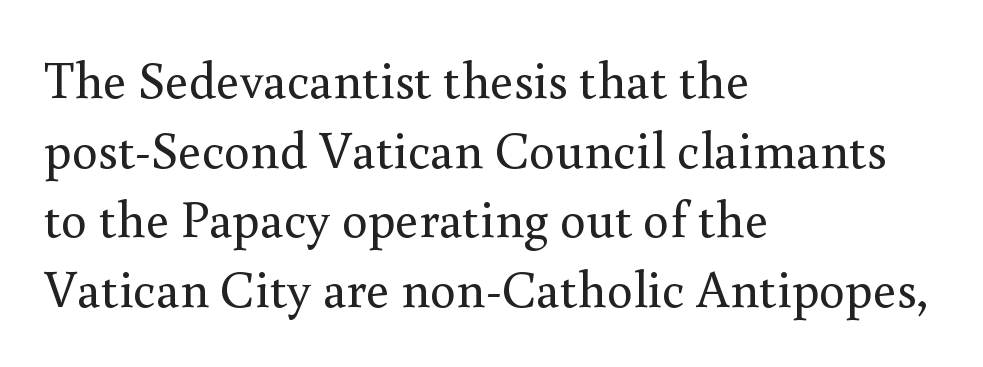
Q: Is the text bold? A: No.
Q: Is the text italic (slanted)? A: No, it is upright.
Q: Is the typeface a serif or a sans-serif typeface? A: Serif.
Q: Is the text underlined? A: No.
Q: How is the paragraph aligned? A: Left-aligned.
Q: Is the spacing between letters normal or unusually wide? A: Normal.
Q: Is the spacing between lines tight, normal or loose? A: Normal.
Q: Width (condensed, normal, or wide)? A: Normal.
Q: Stroke contrast? A: Medium.
Q: x-height? A: Small.
Q: Monospaced? A: No.
